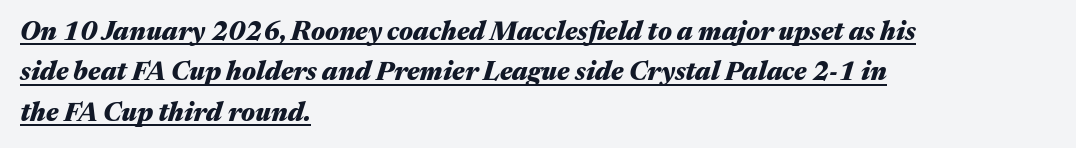
The image shows 26 px bold type, italic (leaning right); set left-aligned, normal line spacing (1.55x), normal letter spacing, underlined.
